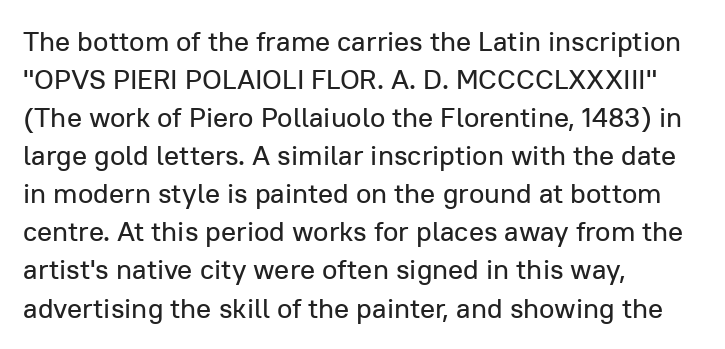
{"serif": "no", "italic": "no", "width": "normal", "stroke_contrast": "low", "x_height": "medium", "monospaced": "no", "underline": "no", "align": "left", "line_spacing": "normal", "line_spacing_ratio": 1.36, "letter_spacing": "normal", "letter_spacing_em": 0.0, "glyph_px": 28}
